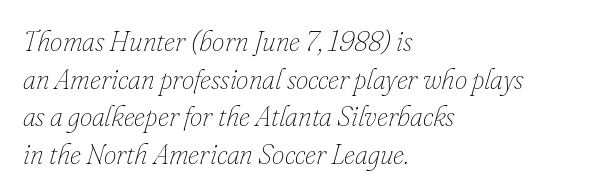
The image shows 28 px thin type, italic (leaning right); set left-aligned, normal line spacing (1.34x), normal letter spacing, not underlined; low stroke contrast and a small x-height.
